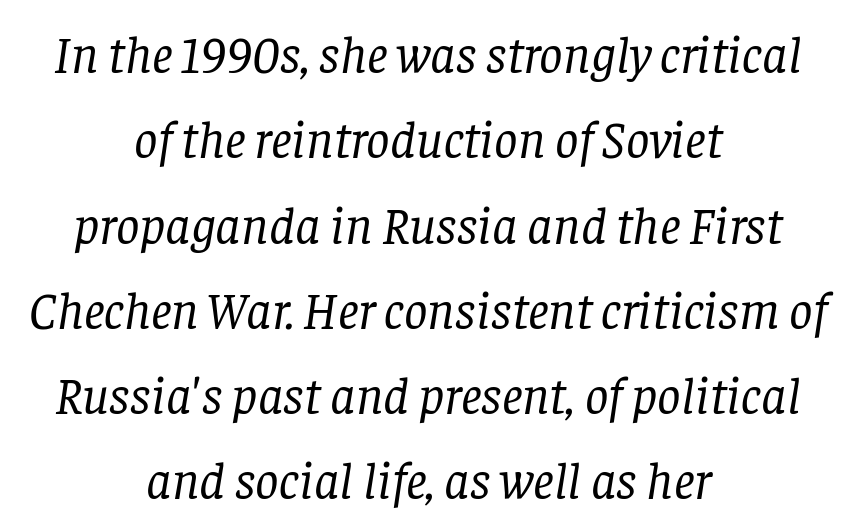
The image shows 52 px regular-weight serif type, italic (leaning right); set centered, normal line spacing (1.64x), normal letter spacing, not underlined; low stroke contrast and a large x-height.
